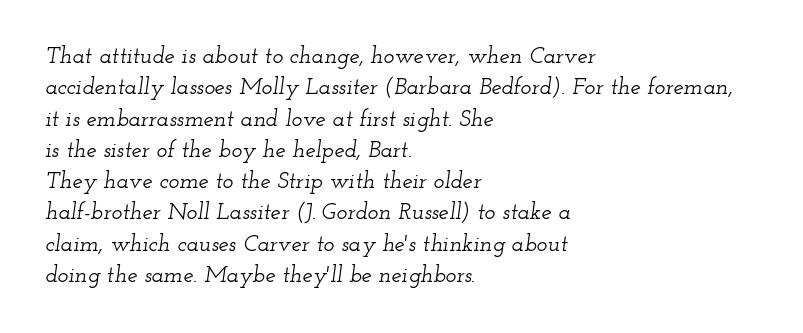
Characters are canted at an angle relative to the baseline's perpendicular. Notice how descenders clear the ascenders below comfortably — that's standard leading. A clean baseline with only descenders dipping below it. Each line starts at the same left margin while the right side varies.
